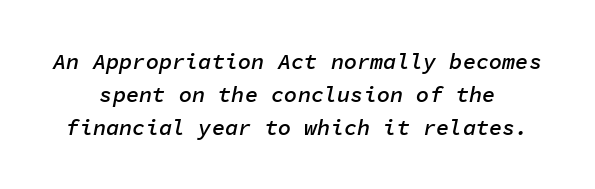
Q: Is the text bold? A: Semi-bold.
Q: Is the text italic (slanted)? A: Yes, it leans right by about 11 degrees.
Q: Is the text underlined? A: No.
Q: Is the spacing between letters normal or unusually wide? A: Normal.
Q: Is the spacing between lines tight, normal or loose? A: Normal.
